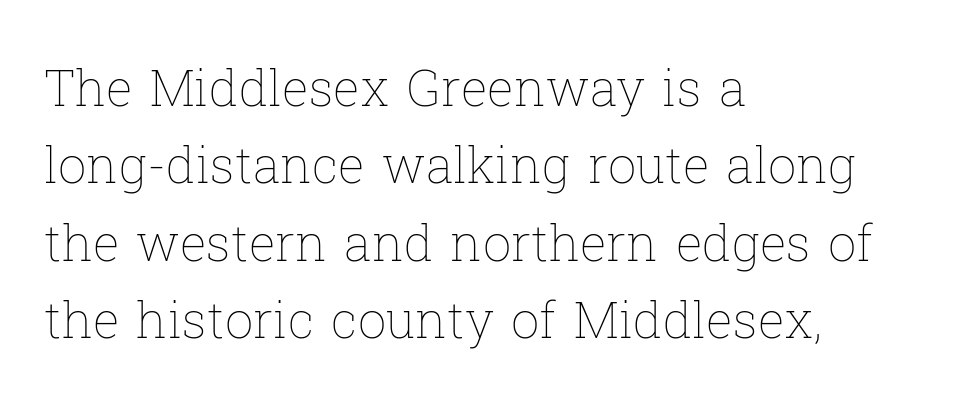
You can tell it's not italic because the verticals are truly vertical. Regarding leading, the lines here are spaced in the standard way. The face used here is proportionally spaced, like ordinary book or web type. Stroke mass is kept to a normal reading level or below. Nobody drew a line under any word here.
